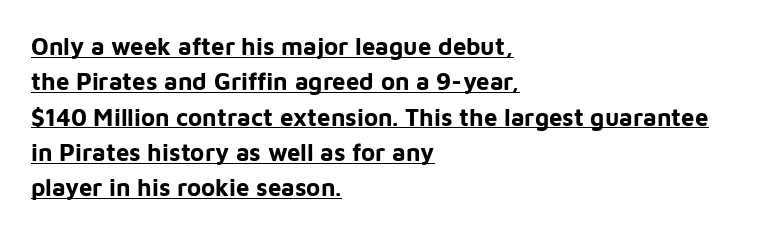
Q: Is the text bold? A: Yes.
Q: Is the text italic (slanted)? A: No, it is upright.
Q: Is the text underlined? A: Yes.
Q: How is the paragraph aligned? A: Left-aligned.
Q: Is the spacing between letters normal or unusually wide? A: Normal.
Q: Is the spacing between lines tight, normal or loose? A: Normal.
